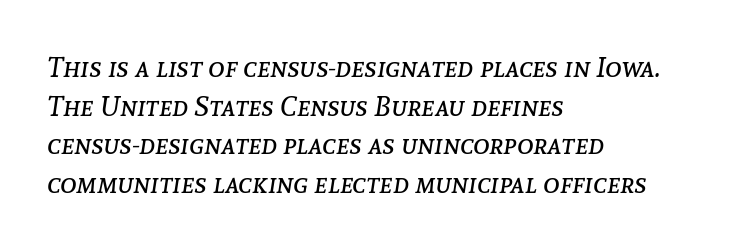
{"italic": "yes", "lean": "right", "slant_degrees": 8, "bold": "no", "weight": "regular", "width": "normal", "stroke_contrast": "low", "x_height": "medium", "monospaced": "no", "underline": "no", "align": "left", "line_spacing": "normal", "line_spacing_ratio": 1.38, "letter_spacing": "normal", "letter_spacing_em": 0.0, "glyph_px": 28}
